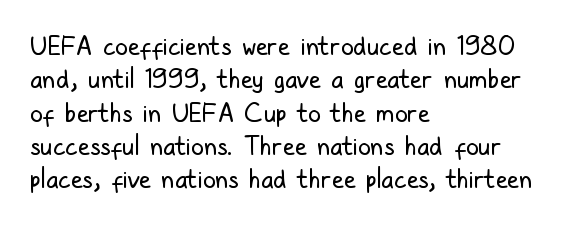
Q: Is the text bold? A: No.
Q: Is the text italic (slanted)? A: No, it is upright.
Q: Is the text underlined? A: No.
Q: How is the paragraph aligned? A: Left-aligned.
Q: Is the spacing between letters normal or unusually wide? A: Normal.
Q: Is the spacing between lines tight, normal or loose? A: Normal.
